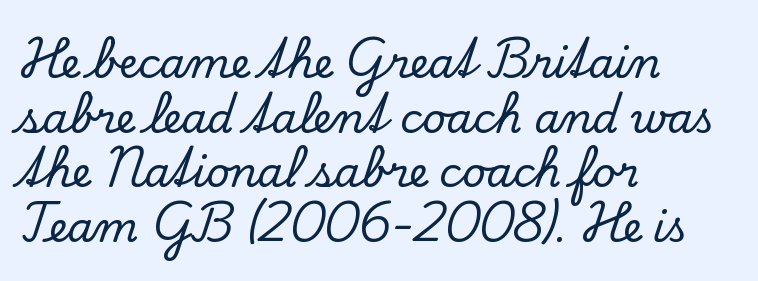
Letters rest on an invisible, unmarked baseline. Letter spacing: default. Typographically, this falls in the serif category. Think of a printed novel: that variable character pitch is what you see here. A typesetter would call this leading conventional body-copy spacing.
